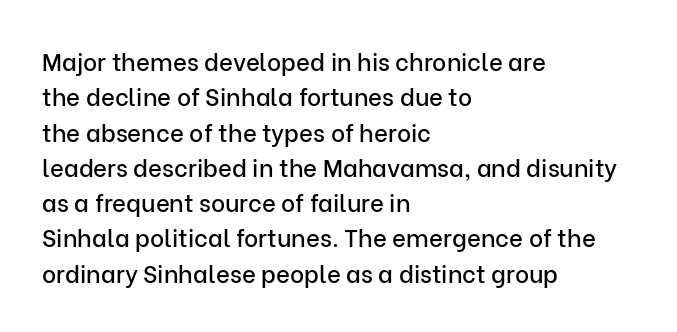
The image shows 24 px text type, upright; set left-aligned, normal line spacing (1.47x), normal letter spacing, not underlined.
